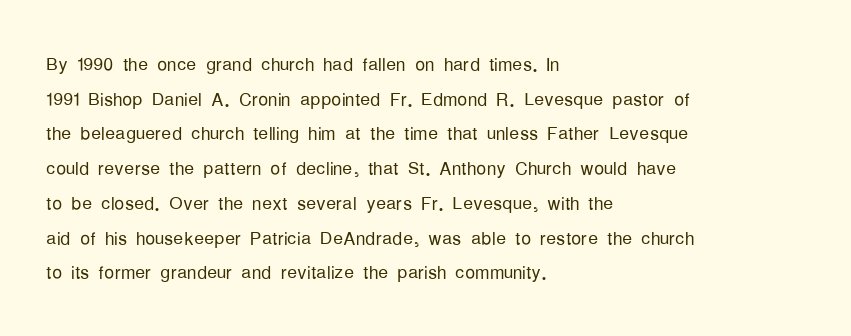
The letters stand straight up with perfectly vertical stems. The typesetter chose a ragged-right arrangement here. What's the leading like? Ordinary, nothing unusual. Nothing unusual about the tracking: characters are spaced as the font intends. Is the stroke heavy? The answer is a plain regular-or-lighter.
